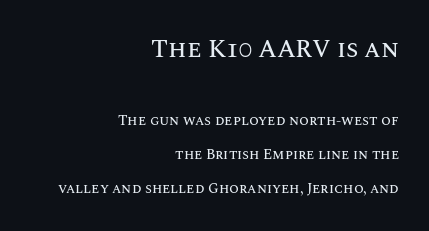
Q: Is the text italic (slanted)? A: No, it is upright.
Q: Is the text underlined? A: No.
Q: How is the paragraph aligned? A: Right-aligned.
Q: Is the spacing between letters normal or unusually wide? A: Normal.
Q: Is the spacing between lines tight, normal or loose? A: Loose.
Q: Which block of text is set in a larger size, the first (top) or the second (bottom)? A: The first (top) one.
